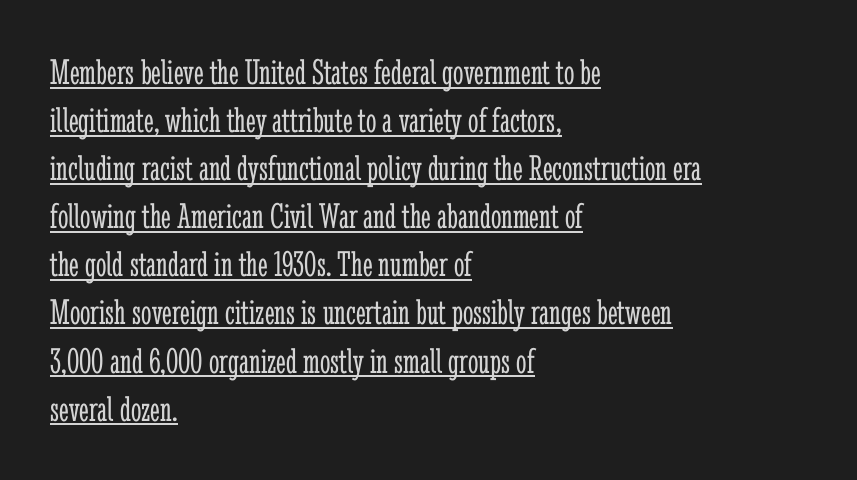
The image shows 37 px light, condensed serif type, upright; set left-aligned, normal line spacing (1.3x), normal letter spacing, underlined; low stroke contrast and a medium x-height.
